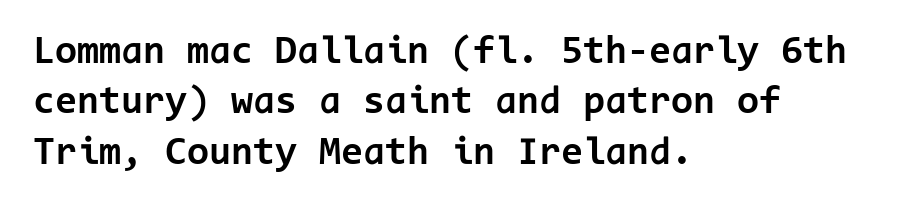
Weight: bold. Does the copy run flush right? No — it runs flush left. The typeface chosen for these lines omits serifs. Honestly, the letter spacing is just normal — you wouldn't notice it. Successive baselines arrive at the customary interval. This sample has the even, mechanical cadence of fixed-width lettering.
